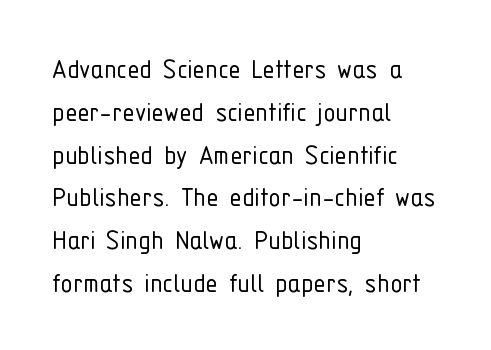
Q: Is the text bold? A: No.
Q: Is the text italic (slanted)? A: No, it is upright.
Q: Is the typeface a serif or a sans-serif typeface? A: Sans-serif.
Q: Is the text underlined? A: No.
Q: How is the paragraph aligned? A: Left-aligned.
Q: Is the spacing between letters normal or unusually wide? A: Normal.
Q: Is the spacing between lines tight, normal or loose? A: Normal.
Q: Width (condensed, normal, or wide)? A: Condensed.
Q: Stroke contrast? A: Low.
Q: x-height? A: Medium.
Q: Monospaced? A: No.
